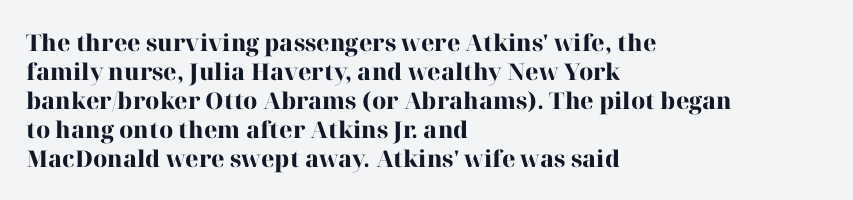
{"italic": "no", "bold": "yes", "underline": "no", "align": "left", "line_spacing": "normal", "line_spacing_ratio": 1.26, "letter_spacing": "normal", "letter_spacing_em": 0.0, "glyph_px": 23}
